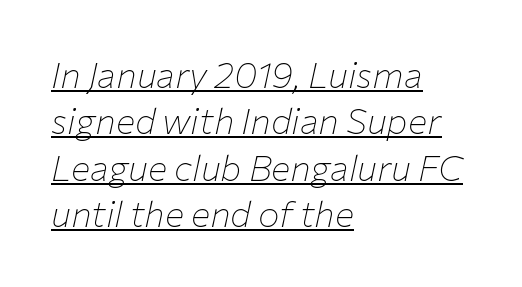
Tracking value appears to be zero — textbook default spacing. You can see a thin bar hugging the bottom of the glyphs. Regular leading. A light-to-regular cut is what we see here. The typesetter chose a ragged-right arrangement here. Italic? Definitely — the glyphs are oblique.
